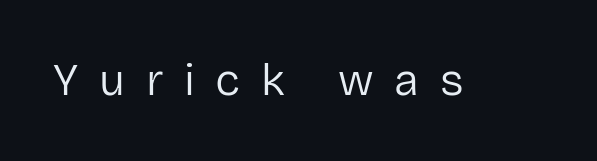
Q: Is the text bold? A: No.
Q: Is the text italic (slanted)? A: No, it is upright.
Q: Is the typeface a serif or a sans-serif typeface? A: Sans-serif.
Q: Is the text underlined? A: No.
Q: Is the spacing between letters normal or unusually wide? A: Unusually wide.
Q: Width (condensed, normal, or wide)? A: Normal.
Q: Stroke contrast? A: Low.
Q: x-height? A: Medium.
Q: Monospaced? A: No.
